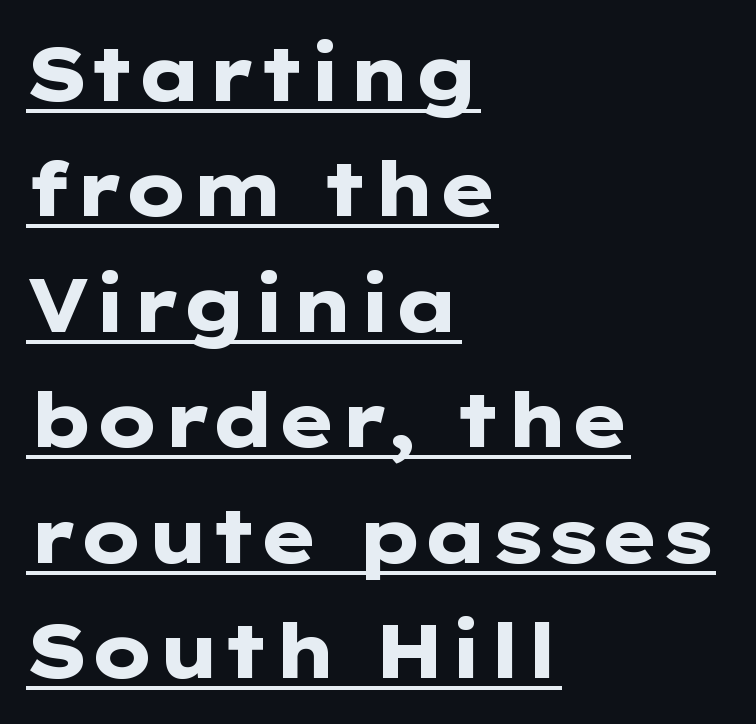
The image shows 75 px heavy, wide sans-serif type, upright; set left-aligned, normal line spacing (1.54x), normal letter spacing, underlined; low stroke contrast and a medium x-height.
